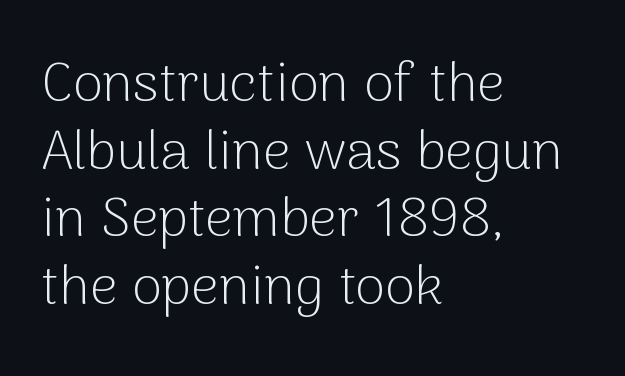
Q: Is the text bold? A: No.
Q: Is the text italic (slanted)? A: No, it is upright.
Q: Is the typeface a serif or a sans-serif typeface? A: Sans-serif.
Q: Is the text underlined? A: No.
Q: How is the paragraph aligned? A: Left-aligned.
Q: Is the spacing between letters normal or unusually wide? A: Normal.
Q: Width (condensed, normal, or wide)? A: Normal.
Q: Stroke contrast? A: Low.
Q: x-height? A: Medium.
Q: Monospaced? A: No.
